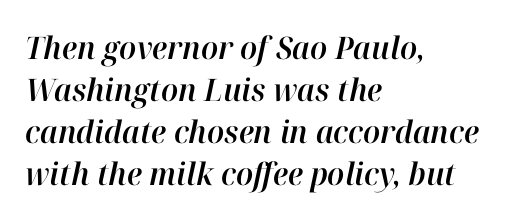
The rendering anchors every line to the left-hand side. Anything drawn beneath the words? Only blank space. Here the designer chose a conventional face with non-uniform glyph widths. Honestly, the letter spacing is just normal — you wouldn't notice it. When letters slant like this, we call the style italic.
